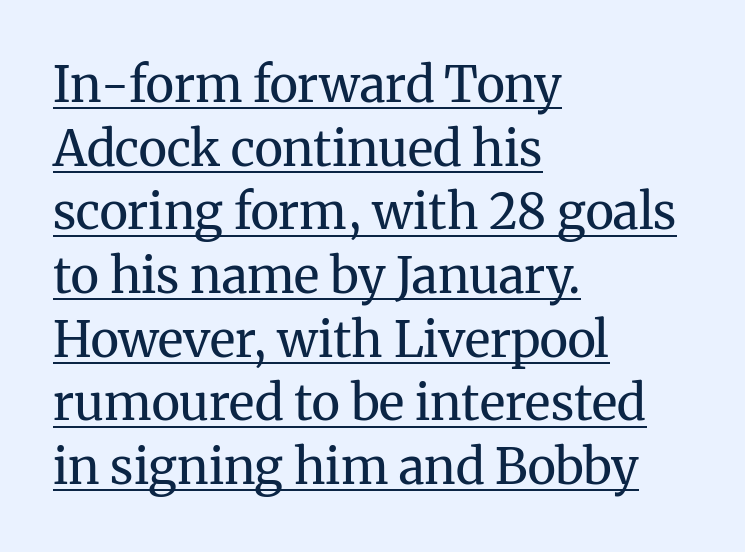
{"serif": "yes", "italic": "no", "bold": "no", "weight": "regular", "width": "normal", "stroke_contrast": "medium", "x_height": "medium", "monospaced": "no", "underline": "yes", "align": "left", "line_spacing": "normal", "line_spacing_ratio": 1.3, "letter_spacing": "normal", "letter_spacing_em": 0.0, "glyph_px": 49}
